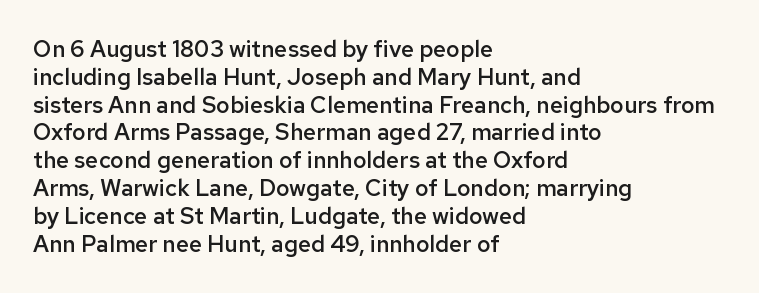
The letters stand straight up with perfectly vertical stems. Standard letterfit; no display-style spreading of the glyphs. Leftover space on each line is placed entirely after the last word. Look at the stroke-to-counter ratio: somewhat heavy, a semibold. Beneath every word, the page is bare.
